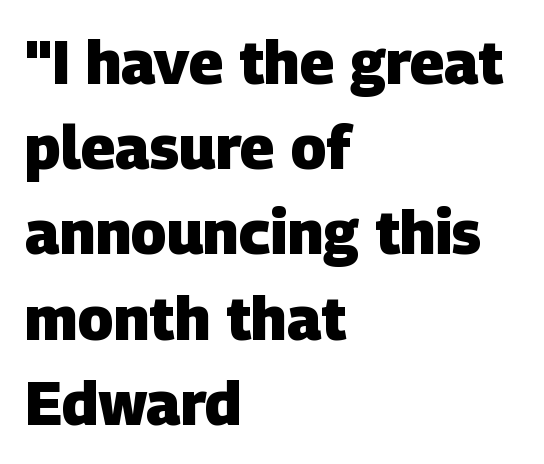
{"serif": "no", "bold": "yes", "weight": "heavy", "width": "normal", "stroke_contrast": "low", "x_height": "large", "monospaced": "no", "underline": "no", "align": "left", "line_spacing": "normal", "line_spacing_ratio": 1.42, "letter_spacing": "normal", "letter_spacing_em": 0.0, "glyph_px": 60}
